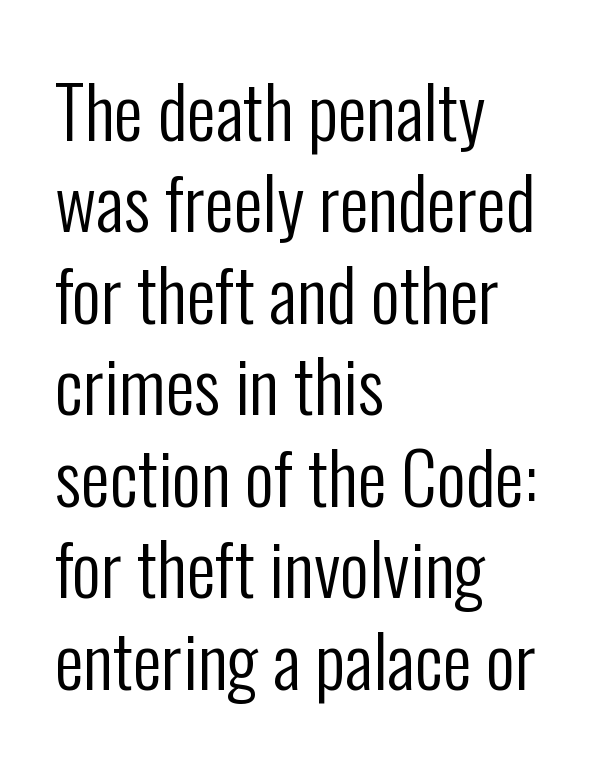
The image shows 72 px regular-weight, condensed sans-serif type, upright; set left-aligned, normal line spacing (1.27x), normal letter spacing, not underlined; low stroke contrast and a medium x-height.
